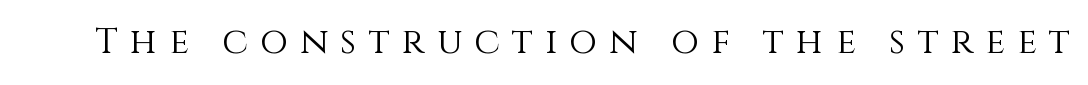
Q: Is the text bold? A: No.
Q: Is the text italic (slanted)? A: No, it is upright.
Q: Is the text underlined? A: No.
Q: Is the spacing between letters normal or unusually wide? A: Unusually wide.
Q: Width (condensed, normal, or wide)? A: Normal.
Q: x-height? A: Large.
Q: Monospaced? A: No.
